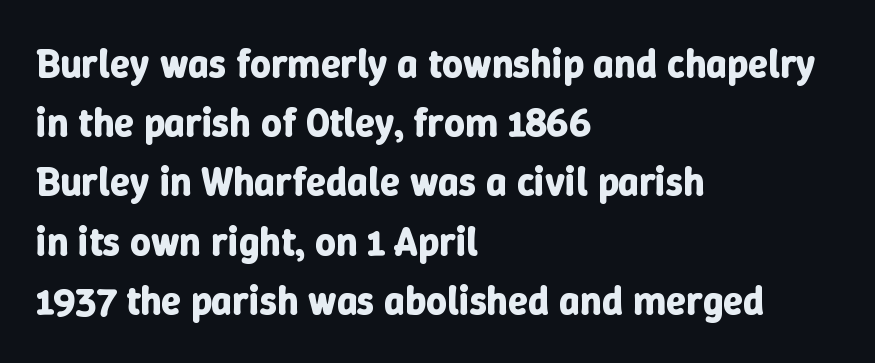
{"italic": "no", "bold": "yes", "weight": "bold", "width": "normal", "stroke_contrast": "low", "x_height": "medium", "monospaced": "no", "underline": "no", "align": "left", "line_spacing": "normal", "line_spacing_ratio": 1.48, "letter_spacing": "normal", "letter_spacing_em": 0.0, "glyph_px": 40}
